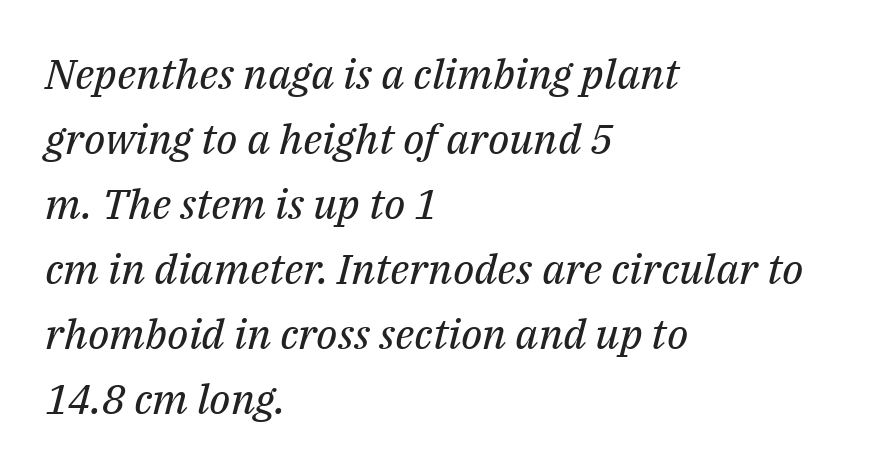
The image shows 42 px regular-weight serif type, italic (leaning right); set left-aligned, normal line spacing (1.55x), normal letter spacing, not underlined; medium stroke contrast and a medium x-height.
